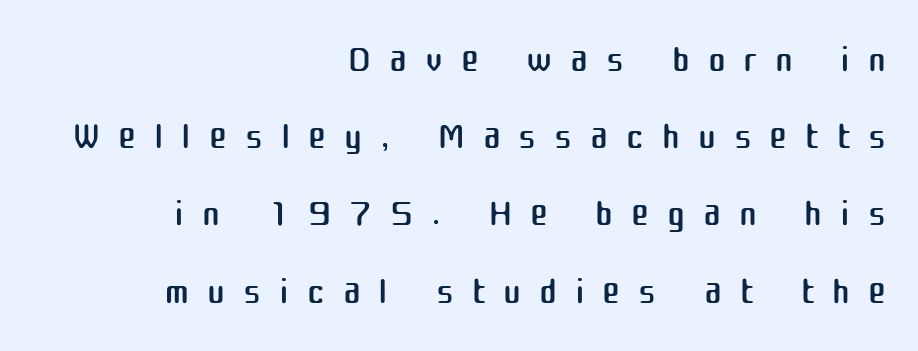
Beneath every word, the page is bare. A roman cut, with each character standing at attention. Casual observation: everything's shoved over to the right. The face used here is rendered with a markedly widened letterfit.
